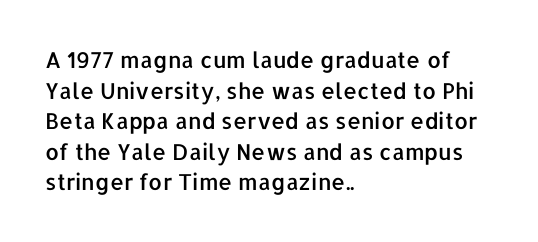
If you drew a line through each stem, it would be perfectly vertical. Honestly, the letter spacing is just normal — you wouldn't notice it. The words here are not underlined. Notice how the passage keeps a crisp vertical edge on the left only. Interline gaps are of average width in this sample.
